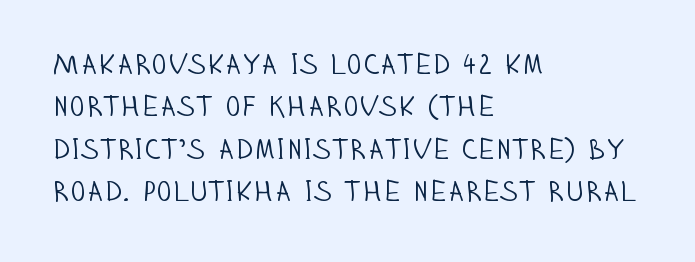
If you drew a ruler down the left edge, every line would touch it. Each letter keeps its own natural width here, so spacing adapts to shape. Rows of type keep a routine distance in the vertical direction. A quiet, ordinary-to-light weight characterises the typeface. Does extra space separate the letters? No, they use regular spacing. This is sans-serif lettering, the kind often seen on screens and signage.
